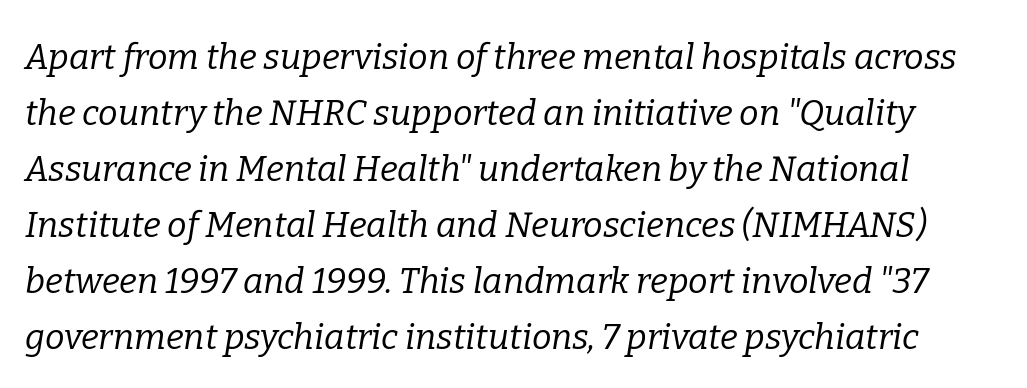
Vertically, the passage feels balanced, rows spaced as you'd expect. Compared with typical body copy, the letter spacing here is the same. The text was rendered using a seriffed face with decorative stroke endings. You could not count columns in this text — the font is proportionally spaced. Just letters on the line, the space beneath them empty.
